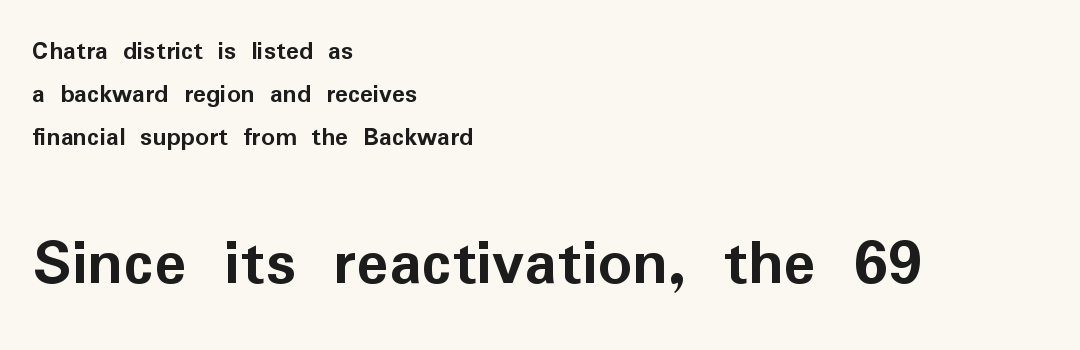
Q: Is the text bold? A: Yes.
Q: Is the text italic (slanted)? A: No, it is upright.
Q: Is the typeface a serif or a sans-serif typeface? A: Sans-serif.
Q: Is the text underlined? A: No.
Q: How is the paragraph aligned? A: Left-aligned.
Q: Is the spacing between letters normal or unusually wide? A: Normal.
Q: Is the spacing between lines tight, normal or loose? A: Normal.
Q: Which block of text is set in a larger size, the first (top) or the second (bottom)? A: The second (bottom) one.
Q: Width (condensed, normal, or wide)? A: Normal.
Q: Stroke contrast? A: Low.
Q: x-height? A: Medium.
Q: Monospaced? A: No.
